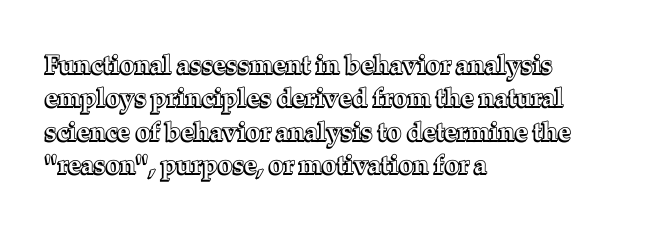
Beneath every word, the page is bare. Evenly set lines give the paragraph a standard silhouette. The compositor pushed each line to the left boundary. Spacing between characters is what you'd get straight out of the box. When letters stand straight like this, we call the style roman or upright.
